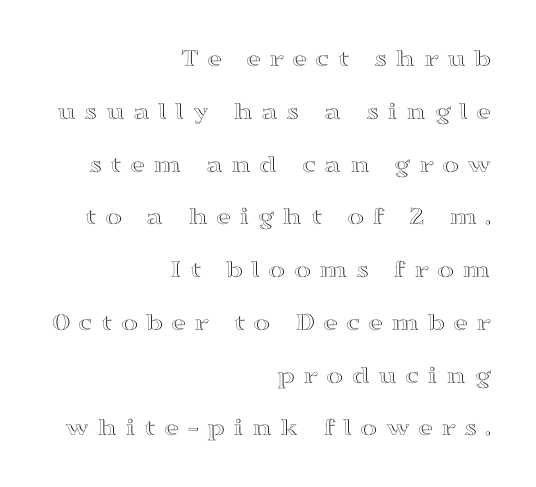
{"italic": "no", "underline": "no", "align": "right", "line_spacing": "loose", "line_spacing_ratio": 2.03, "letter_spacing": "wide", "letter_spacing_em": 0.31, "glyph_px": 26}
